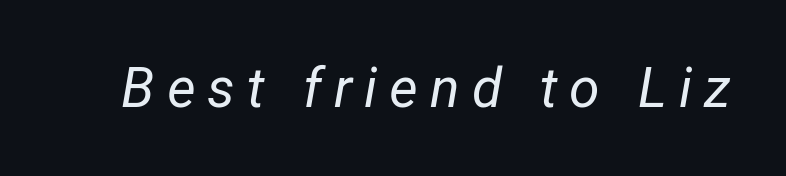
Q: Is the text bold? A: No.
Q: Is the text italic (slanted)? A: Yes, it leans right by about 12 degrees.
Q: Is the text underlined? A: No.
Q: Is the spacing between letters normal or unusually wide? A: Unusually wide.
Q: Width (condensed, normal, or wide)? A: Normal.
Q: Stroke contrast? A: Low.
Q: x-height? A: Medium.
Q: Monospaced? A: No.
